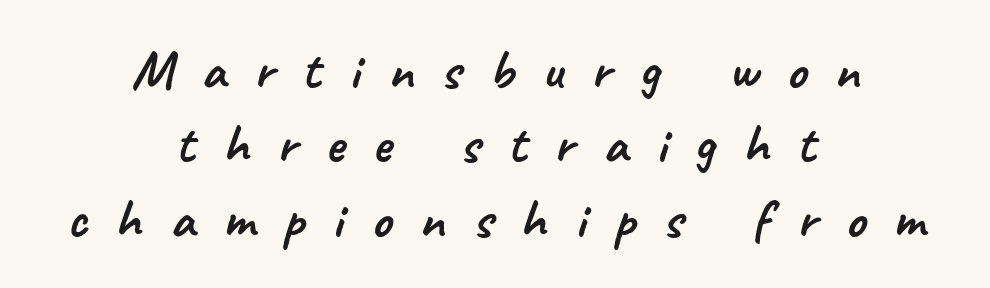
Loose tracking; the words dissolve into strings of separated letters. A student would call this center alignment; a typographer would say set centered. Each letter keeps its own natural width here, so spacing adapts to shape. Classification — sans serif.
